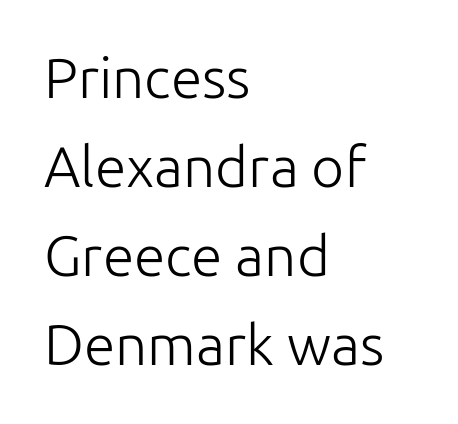
The image shows 57 px light sans-serif type, upright; set left-aligned, normal line spacing (1.56x), normal letter spacing, not underlined; low stroke contrast and a medium x-height.
